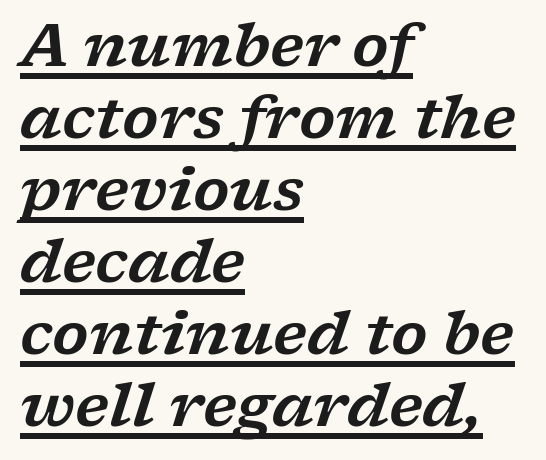
{"serif": "yes", "italic": "yes", "lean": "right", "slant_degrees": 17, "width": "wide", "stroke_contrast": "low", "x_height": "medium", "monospaced": "no", "underline": "yes", "align": "left", "line_spacing_ratio": 1.22, "letter_spacing": "normal", "letter_spacing_em": 0.0, "glyph_px": 59}
